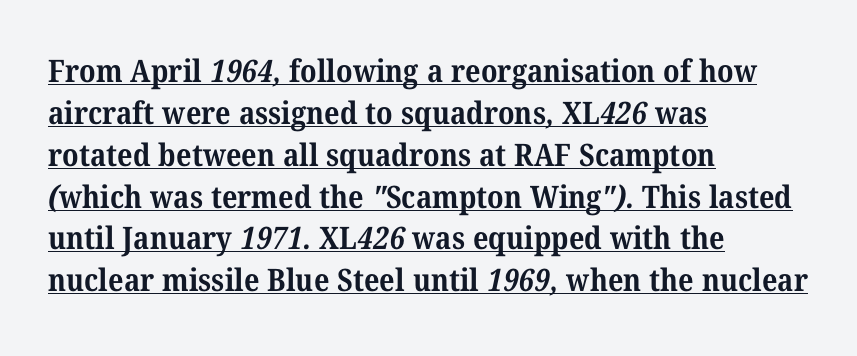
Q: Is the text bold? A: Yes.
Q: Is the typeface a serif or a sans-serif typeface? A: Serif.
Q: Is the text underlined? A: Yes.
Q: How is the paragraph aligned? A: Left-aligned.
Q: Is the spacing between letters normal or unusually wide? A: Normal.
Q: Is the spacing between lines tight, normal or loose? A: Normal.
Q: Width (condensed, normal, or wide)? A: Normal.
Q: Stroke contrast? A: Medium.
Q: x-height? A: Medium.
Q: Monospaced? A: No.
